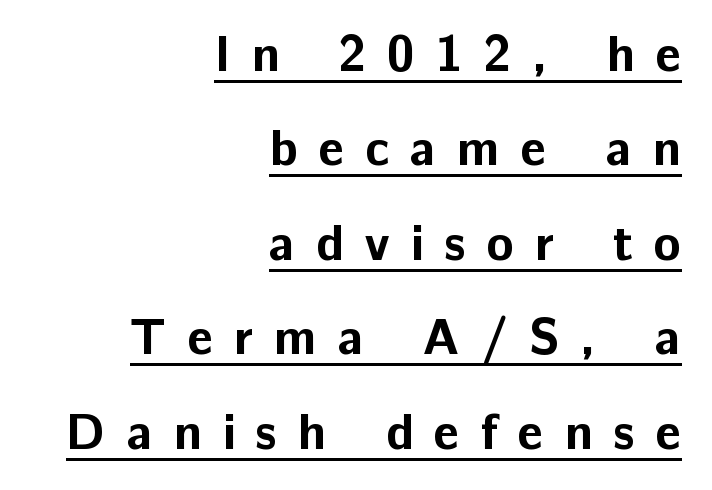
The image shows 50 px bold sans-serif type, upright; set right-aligned, line spacing 1.89x, unusually wide letter spacing (+0.42 em), underlined; low stroke contrast and a medium x-height.
